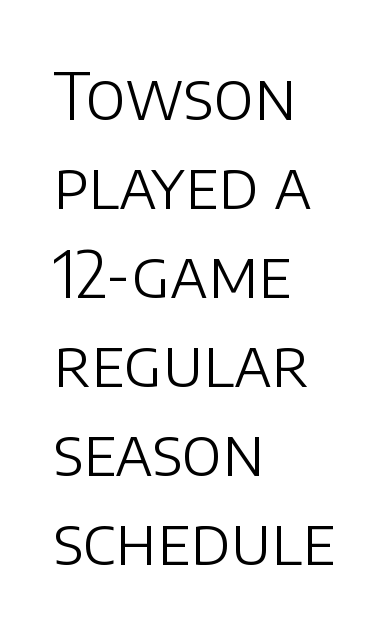
This is roman type, the default non-slanted kind. Underlining? Definitely not there. A student would call this left alignment; a typographer would say flush left, rag right. The weight tops out at a normal text grade. In terms of letterspacing, this is plain default setting. Regarding leading, the lines here are spaced in the standard way.
